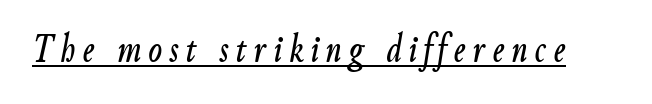
An italicized treatment has been applied to the whole sample. Has an underline been added? It has. Think of a printed novel: that variable character pitch is what you see here.
